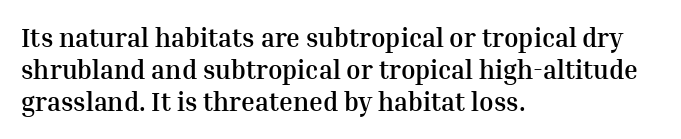
{"italic": "no", "bold": "yes", "underline": "no", "align": "left", "line_spacing_ratio": 1.24, "letter_spacing": "normal", "letter_spacing_em": 0.0, "glyph_px": 26}
